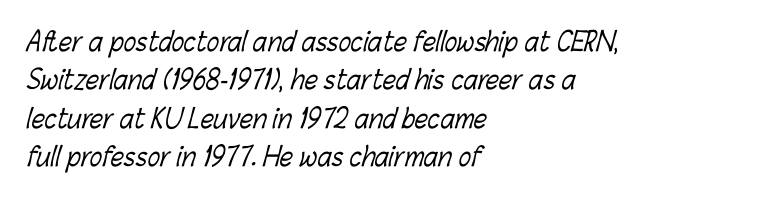
Q: Is the text bold? A: No.
Q: Is the text underlined? A: No.
Q: How is the paragraph aligned? A: Left-aligned.
Q: Is the spacing between letters normal or unusually wide? A: Normal.
Q: Is the spacing between lines tight, normal or loose? A: Normal.
